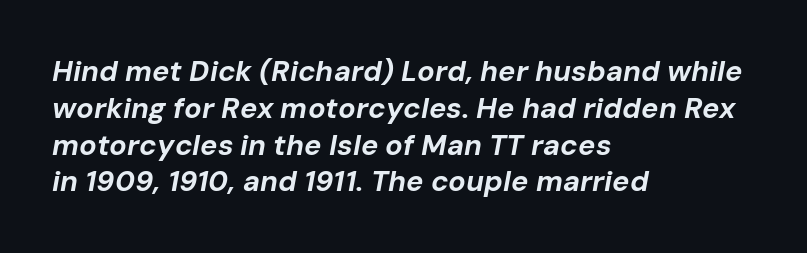
Typesetter's note: full bold, strokes at maximum text heaviness. The rows are spaced the way most documents space them. Just letters on the line, the space beneath them empty. The letterforms sit shoulder to shoulder at normal distance.
